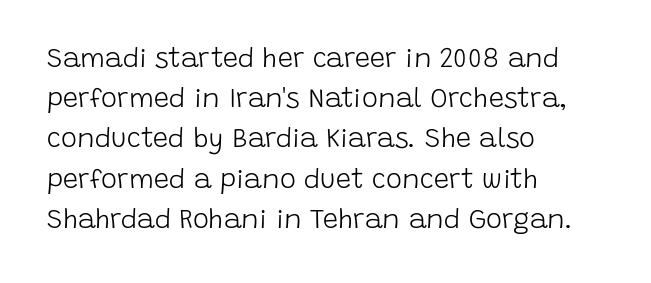
The image shows 27 px text type, upright; set left-aligned, normal line spacing (1.49x), normal letter spacing, not underlined.
